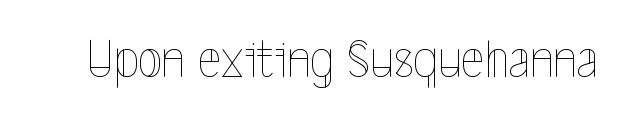
The typeface has the unassuming heft of standard copy or less. Short note: letters normally spaced. The passage shown is not underscored anywhere. Each letter keeps its own natural width here, so spacing adapts to shape. A typesetter would mark this as roman, not italic.
